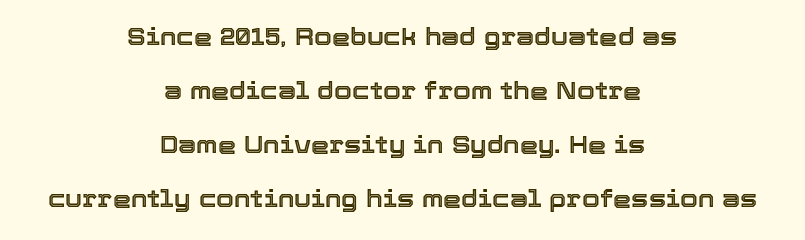
Casual observation: everything's sitting right in the middle. These lines stand farther apart than default settings would place them. The gap between lines stays unmarked. Designer's note — italics off, roman on. Inter-character spacing is left at the font's built-in metrics.
